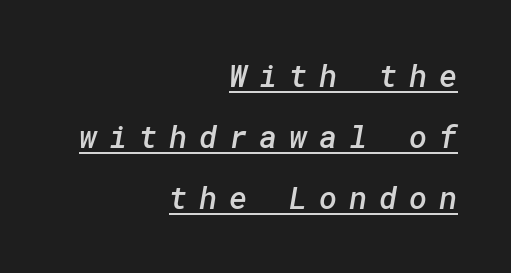
Is the letter spacing exaggerated? Yes — the characters are pushed far apart. Does the copy run flush right? Yes — the right margin is perfectly even. These words are printed semibold, heavier than regular yet not bold. Each line of the rendering has a horizontal stroke beneath the glyphs.
